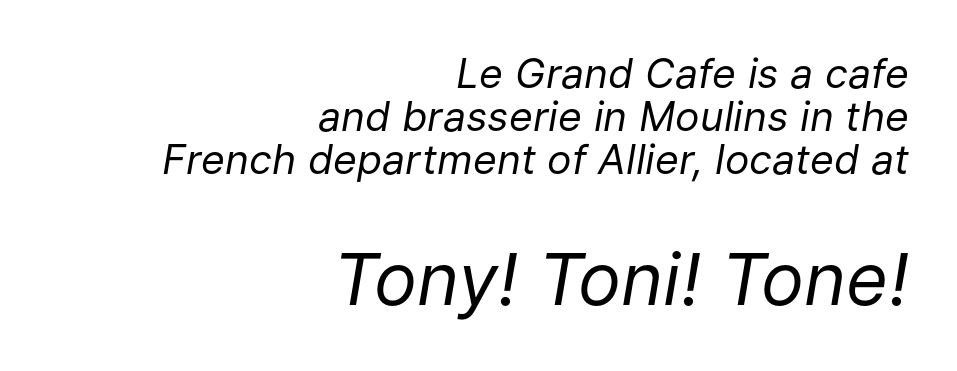
Small over large — that's the arrangement of the two blocks here. The characters are drawn with everyday or finer stroke widths. The gap between lines stays unmarked. The ragged edge is on the left, which tells us the setting is flush right. Quick note: interline space is minimal.
